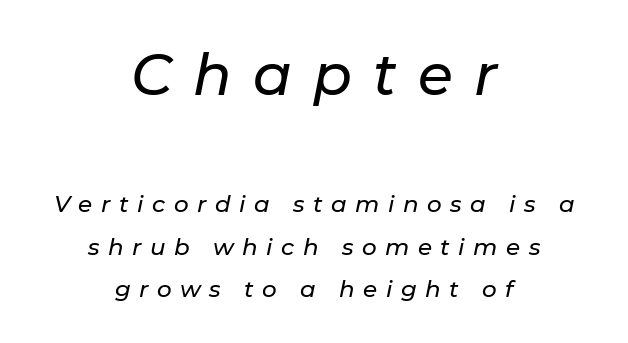
{"italic": "yes", "lean": "right", "slant_degrees": 11, "width": "normal", "stroke_contrast": "low", "x_height": "medium", "monospaced": "no", "underline": "no", "align": "center", "line_spacing_ratio": 1.84, "letter_spacing": "wide", "letter_spacing_em": 0.37, "larger_block": "first", "size_ratio": 2.48, "glyph_px": 57}
